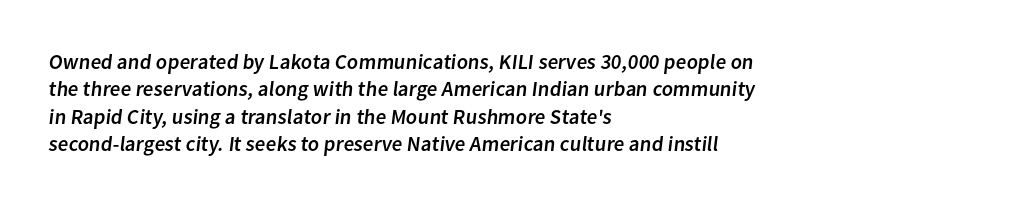
{"underline": "no", "align": "left", "line_spacing": "normal", "line_spacing_ratio": 1.3, "letter_spacing": "normal", "letter_spacing_em": 0.0, "glyph_px": 21}
